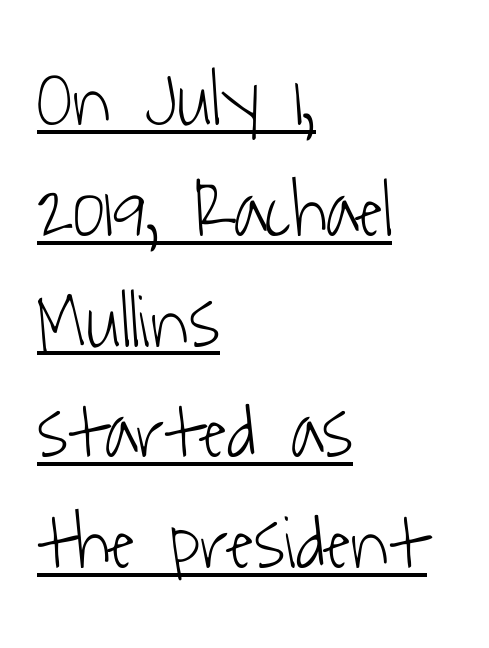
The image shows 78 px light, condensed sans-serif type; set left-aligned, normal line spacing (1.42x), normal letter spacing, underlined; low stroke contrast and a medium x-height.
